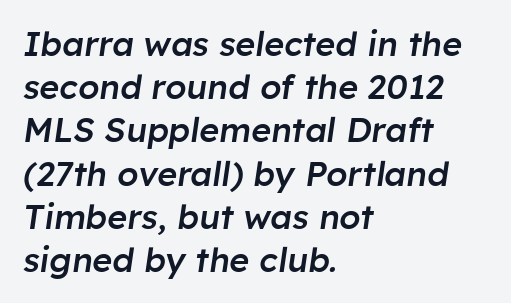
{"italic": "yes", "lean": "right", "slant_degrees": 8, "bold": "semi", "weight": "semibold", "width": "normal", "stroke_contrast": "low", "x_height": "medium", "monospaced": "no", "underline": "no", "align": "left", "line_spacing": "normal", "line_spacing_ratio": 1.27, "letter_spacing": "normal", "letter_spacing_em": 0.0, "glyph_px": 34}
